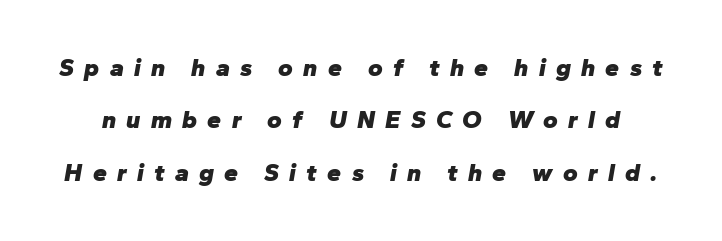
Q: Is the text bold? A: Yes.
Q: Is the text italic (slanted)? A: Yes, it leans right by about 10 degrees.
Q: Is the text underlined? A: No.
Q: Is the spacing between letters normal or unusually wide? A: Unusually wide.
Q: Is the spacing between lines tight, normal or loose? A: Loose.
